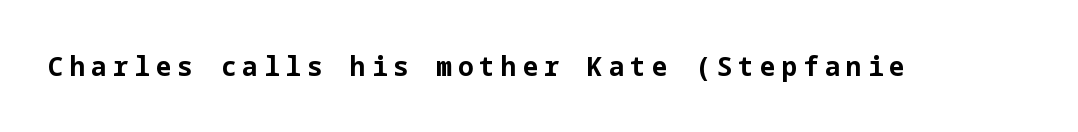
The image shows 26 px bold type, upright; set unusually wide letter spacing (+0.23 em), not underlined.
